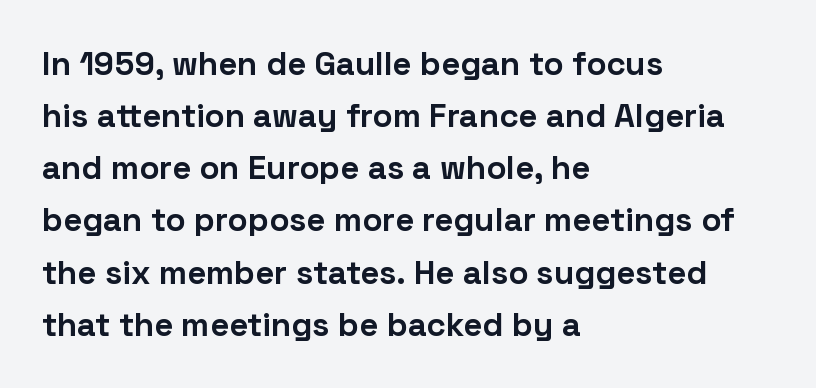
{"serif": "no", "italic": "no", "bold": "yes", "weight": "bold", "width": "normal", "stroke_contrast": "low", "x_height": "medium", "monospaced": "no", "underline": "no", "align": "left", "line_spacing": "normal", "line_spacing_ratio": 1.58, "letter_spacing": "normal", "letter_spacing_em": 0.0, "glyph_px": 33}
